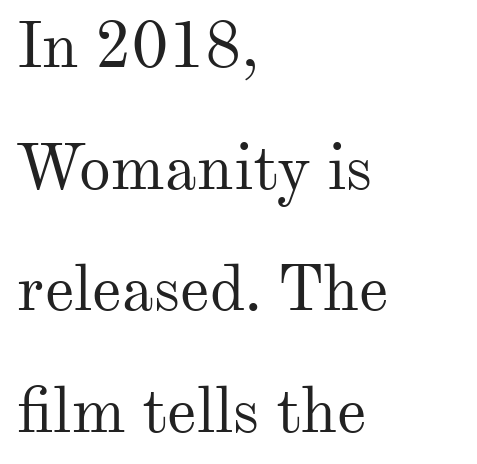
The image shows 64 px regular-weight serif type, upright; set left-aligned, loose line spacing (1.9x), normal letter spacing, not underlined; medium stroke contrast and a small x-height.
